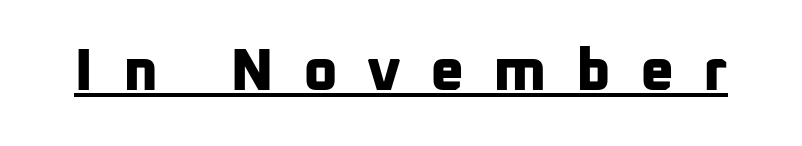
{"serif": "no", "bold": "yes", "weight": "bold", "width": "normal", "stroke_contrast": "low", "x_height": "medium", "monospaced": "no", "underline": "yes", "letter_spacing": "wide", "letter_spacing_em": 0.49, "glyph_px": 59}
